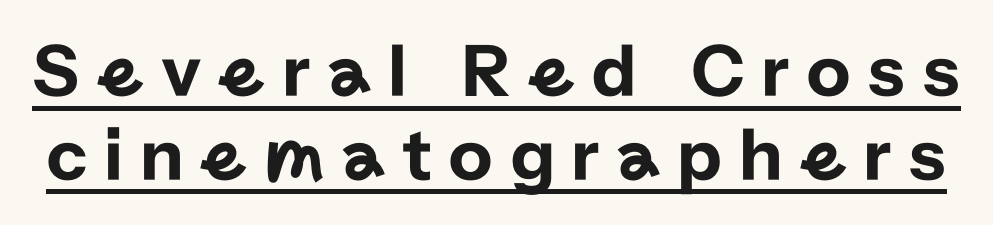
The image shows 77 px sans-serif type, upright; set tight line spacing (1.09x), unusually wide letter spacing (+0.21 em), underlined; low stroke contrast and a medium x-height.
